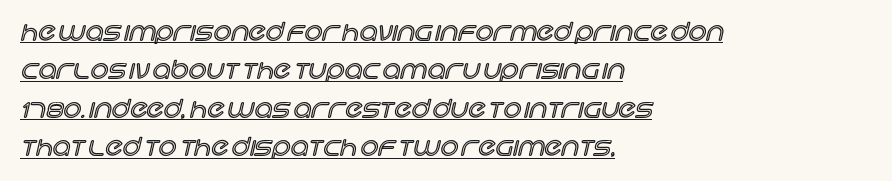
The image shows 25 px text type; set left-aligned, normal line spacing (1.54x), normal letter spacing, underlined.
